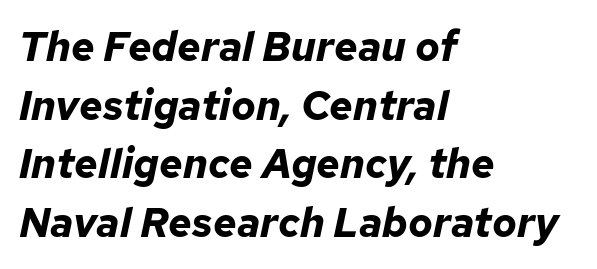
Reading down the column, the eye jumps a familiar distance to each next line. This sample is left-justified, so line endings fall wherever the words run out. This is oblique type, the kind used for emphasis or titles. Think of a printed novel: that variable character pitch is what you see here.
